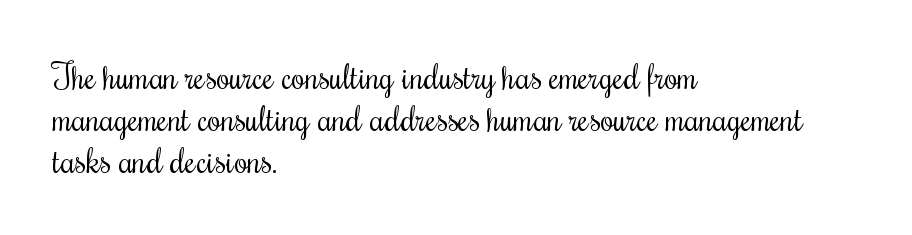
{"serif": "yes", "bold": "no", "weight": "regular", "width": "condensed", "stroke_contrast": "medium", "x_height": "small", "monospaced": "no", "underline": "no", "align": "left", "line_spacing_ratio": 1.23, "letter_spacing": "normal", "letter_spacing_em": 0.0, "glyph_px": 34}
